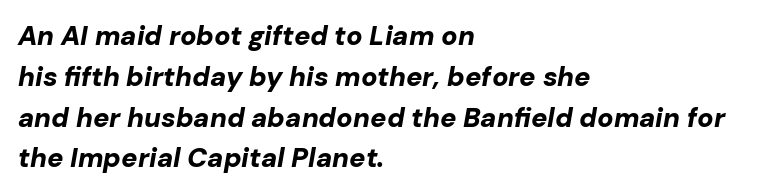
The image shows 27 px bold type, italic (leaning right); set left-aligned, normal line spacing (1.51x), normal letter spacing, not underlined.
